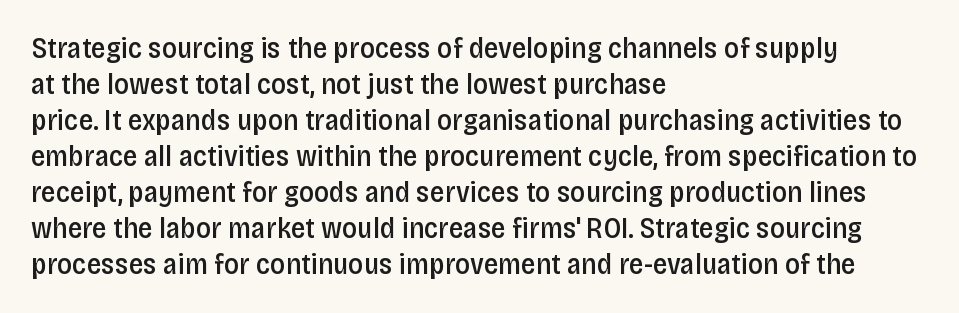
The passage is arranged the way most books set body copy — flush left. Note the varied advance widths — an 'i' is clearly narrower than an 'm'. A sans-serif font was chosen for this passage. Inter-character spacing is left at the font's built-in metrics. These lines were composed using upright roman letters. Compared with an ordinary text face, these strokes are moderately heavier — a semibold.
